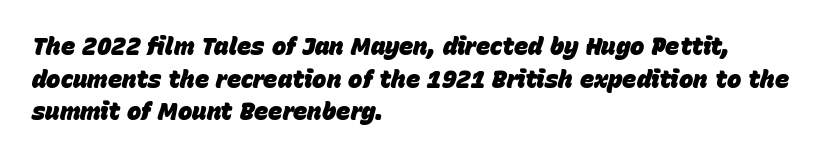
Q: Is the text bold? A: Yes.
Q: Is the text italic (slanted)? A: Yes, it leans right by about 15 degrees.
Q: Is the text underlined? A: No.
Q: How is the paragraph aligned? A: Left-aligned.
Q: Is the spacing between letters normal or unusually wide? A: Normal.
Q: Is the spacing between lines tight, normal or loose? A: Normal.
